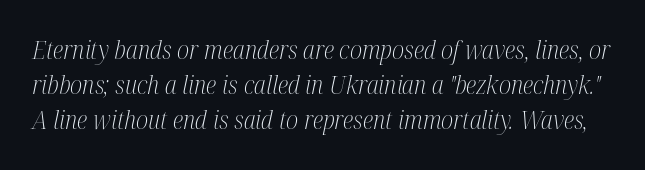
The image shows 25 px text type, italic (leaning right); set normal line spacing (1.41x), normal letter spacing, not underlined.
